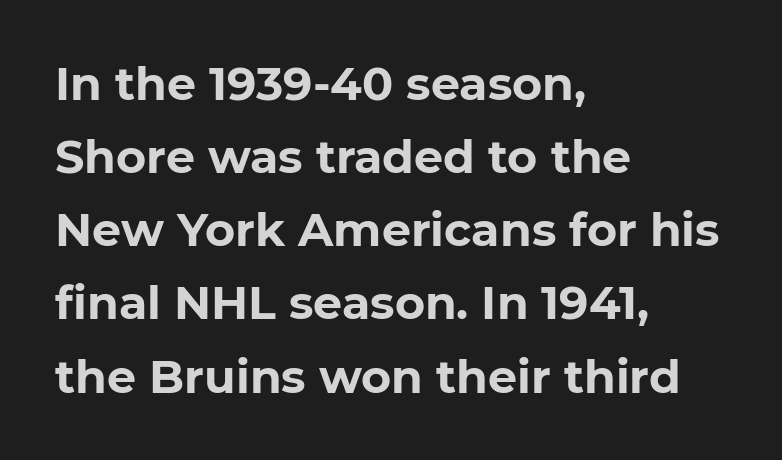
{"serif": "no", "italic": "no", "bold": "yes", "weight": "bold", "width": "normal", "stroke_contrast": "low", "x_height": "medium", "monospaced": "no", "underline": "no", "align": "left", "line_spacing": "normal", "line_spacing_ratio": 1.59, "letter_spacing": "normal", "letter_spacing_em": 0.0, "glyph_px": 46}
